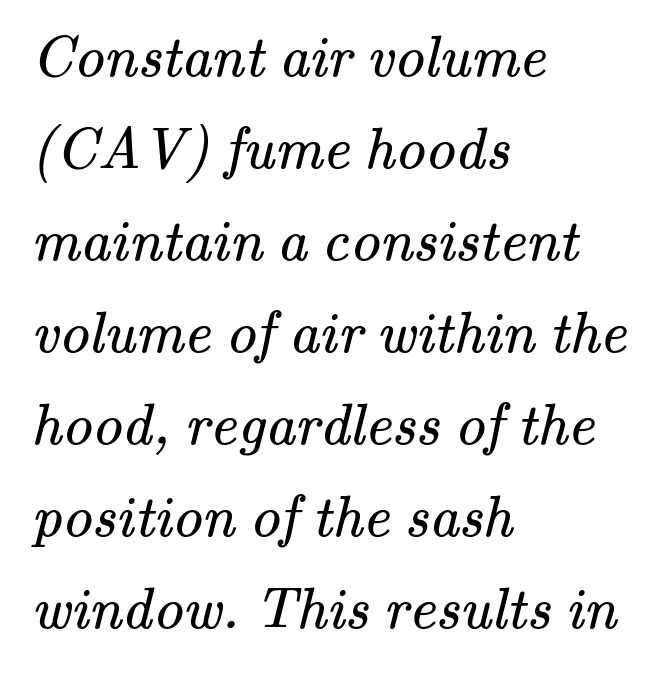
The image shows 59 px regular-weight serif type; set left-aligned, normal line spacing (1.56x), normal letter spacing, not underlined; medium stroke contrast and a small x-height.
